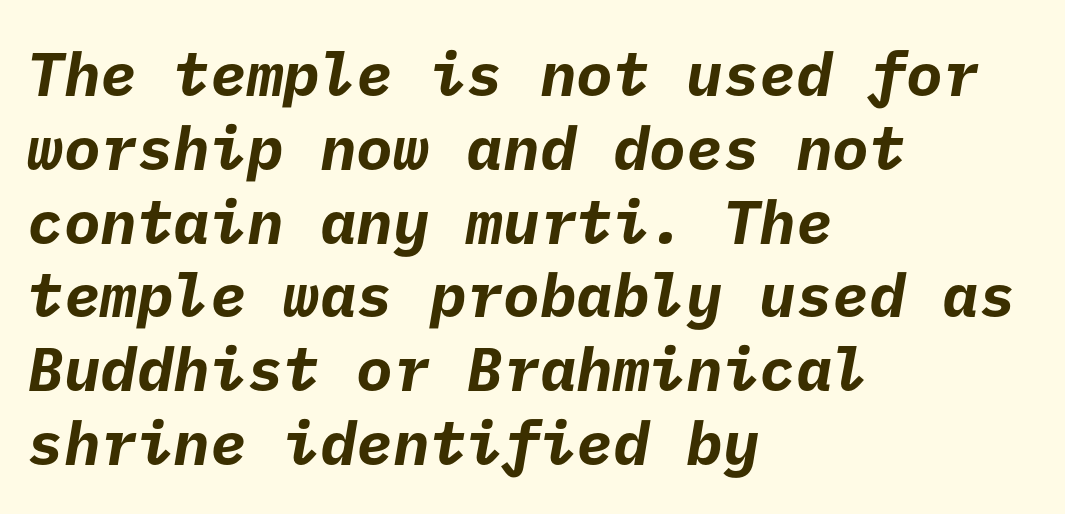
{"serif": "no", "bold": "yes", "weight": "bold", "width": "normal", "stroke_contrast": "low", "x_height": "medium", "underline": "no", "align": "left", "line_spacing_ratio": 1.21, "letter_spacing": "normal", "letter_spacing_em": 0.0, "glyph_px": 61}
